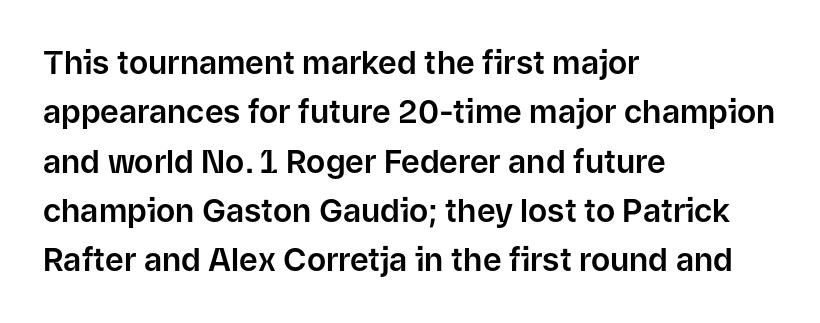
{"serif": "no", "italic": "no", "width": "normal", "stroke_contrast": "low", "x_height": "medium", "monospaced": "no", "underline": "no", "align": "left", "line_spacing": "normal", "line_spacing_ratio": 1.54, "letter_spacing": "normal", "letter_spacing_em": 0.0, "glyph_px": 32}
